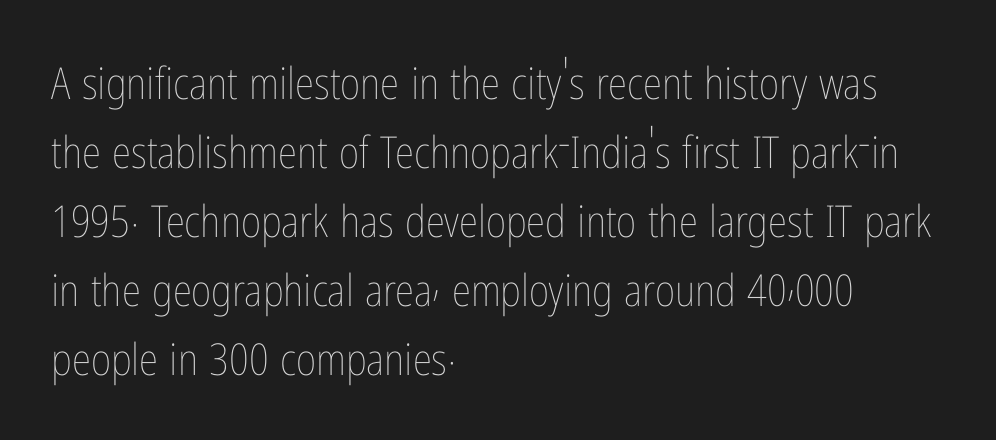
{"italic": "no", "bold": "no", "weight": "thin", "width": "condensed", "stroke_contrast": "low", "x_height": "medium", "monospaced": "no", "underline": "no", "align": "left", "line_spacing": "normal", "line_spacing_ratio": 1.57, "letter_spacing": "normal", "letter_spacing_em": 0.0, "glyph_px": 44}
